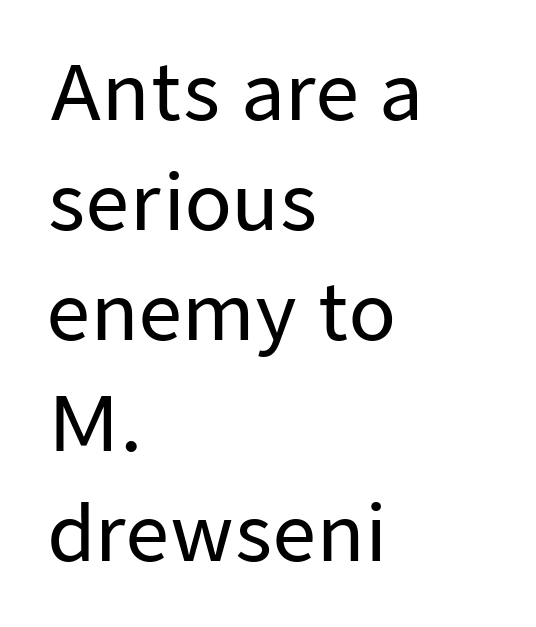
Does the type have serifs? No, each stem ends abruptly. Is this a fixed-width face? No — the glyphs have proportional, varying widths. These lines stack with their left ends in a neat column. The zone under the glyphs is completely vacant.
